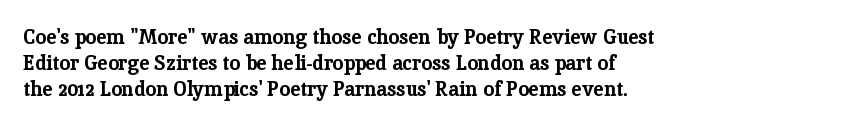
{"italic": "no", "bold": "yes", "underline": "no", "align": "left", "line_spacing": "normal", "line_spacing_ratio": 1.29, "letter_spacing": "normal", "letter_spacing_em": 0.0, "glyph_px": 20}
